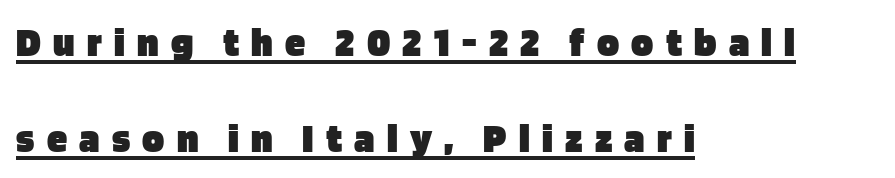
{"serif": "no", "italic": "no", "bold": "yes", "weight": "heavy", "width": "normal", "stroke_contrast": "low", "x_height": "large", "monospaced": "no", "underline": "yes", "align": "left", "line_spacing": "loose", "line_spacing_ratio": 2.34, "letter_spacing": "wide", "letter_spacing_em": 0.3, "glyph_px": 41}
